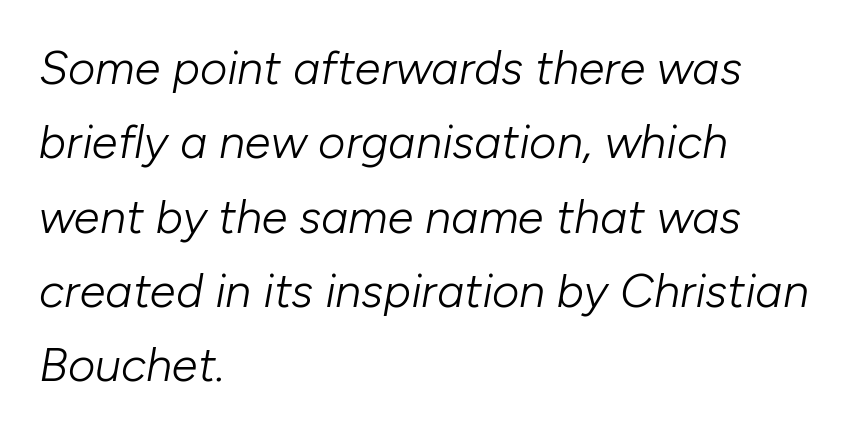
Nobody drew a line under any word here. The rag falls on the right side of this text block. The strokes are not fattened; the text isn't bold. Leading matches the norm, producing a regular column. What stands out about the letter spacing? Nothing — it is the standard amount. The letters are slanted; this is an italic face.
